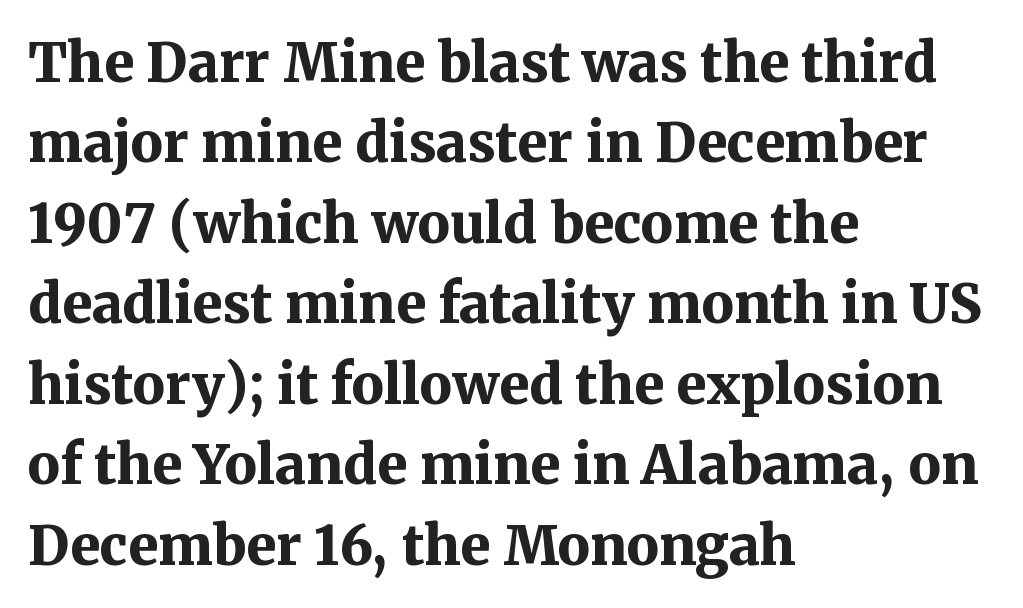
The image shows 54 px bold serif type, upright; set left-aligned, normal line spacing (1.49x), normal letter spacing, not underlined; medium stroke contrast and a medium x-height.
